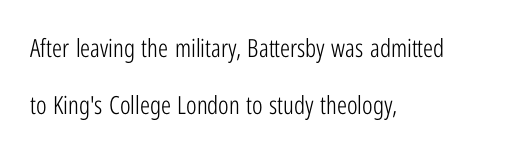
The image shows 25 px text type, upright; set left-aligned, loose line spacing (2.28x), normal letter spacing, not underlined.
